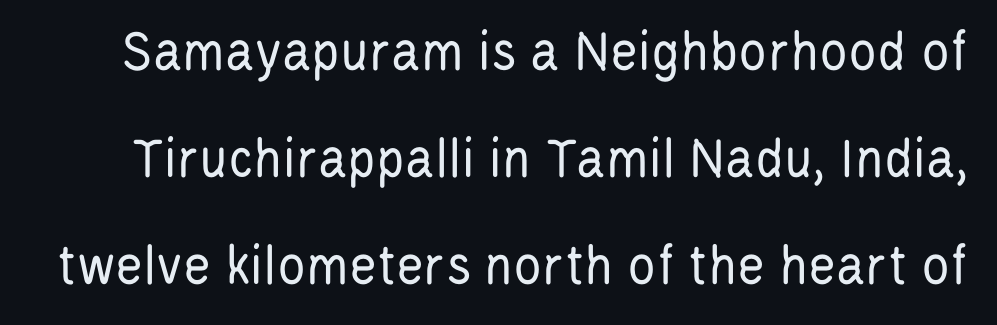
The glyphs in this specimen are sans serif. Is this a fixed-width face? No — the glyphs have proportional, varying widths. You can tell it's not italic because the verticals are truly vertical. The letters look calm and open, with moderate or lighter stems.
